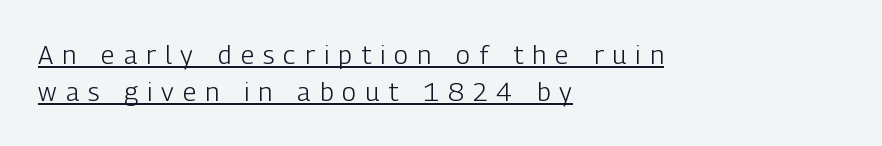
The image shows 26 px text type, upright; set left-aligned, normal line spacing (1.43x), unusually wide letter spacing (+0.35 em), underlined.
